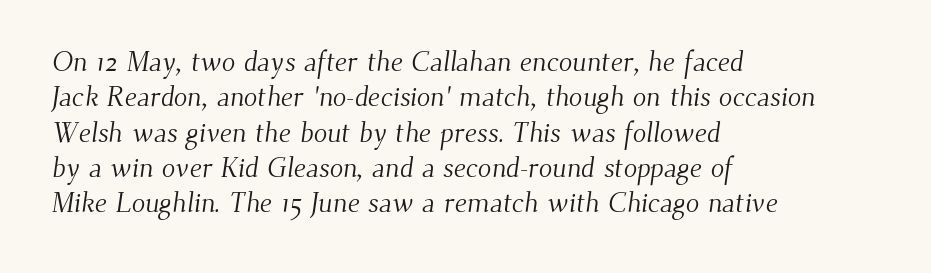
{"serif": "yes", "bold": "no", "weight": "light", "width": "normal", "stroke_contrast": "medium", "x_height": "small", "monospaced": "no", "underline": "no", "align": "left", "line_spacing": "normal", "line_spacing_ratio": 1.26, "letter_spacing": "normal", "letter_spacing_em": 0.0, "glyph_px": 28}
